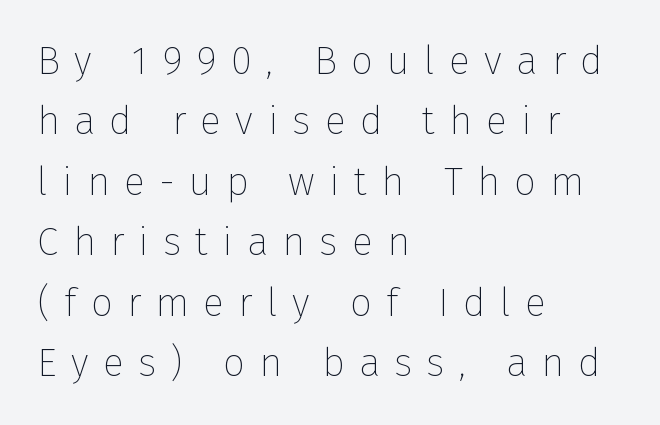
{"serif": "no", "italic": "no", "bold": "no", "weight": "thin", "width": "normal", "stroke_contrast": "low", "x_height": "medium", "monospaced": "no", "underline": "no", "align": "left", "line_spacing": "normal", "line_spacing_ratio": 1.55, "letter_spacing": "wide", "letter_spacing_em": 0.37, "glyph_px": 39}
